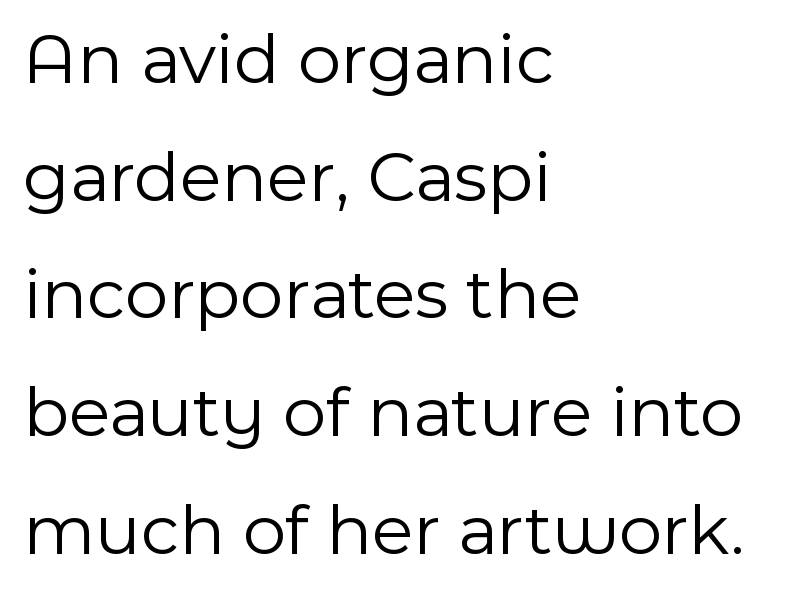
Q: Is the text bold? A: No.
Q: Is the text italic (slanted)? A: No, it is upright.
Q: Is the typeface a serif or a sans-serif typeface? A: Sans-serif.
Q: Is the text underlined? A: No.
Q: How is the paragraph aligned? A: Left-aligned.
Q: Is the spacing between letters normal or unusually wide? A: Normal.
Q: Is the spacing between lines tight, normal or loose? A: Normal.
Q: Width (condensed, normal, or wide)? A: Normal.
Q: x-height? A: Medium.
Q: Monospaced? A: No.
